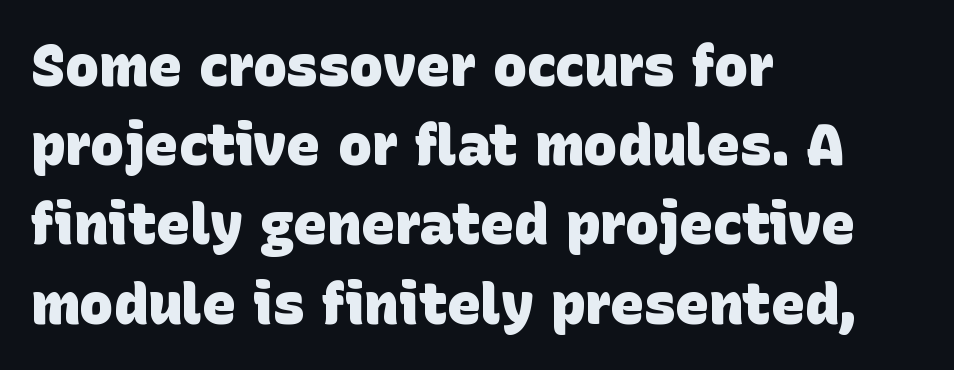
Q: Is the text bold? A: Yes.
Q: Is the typeface a serif or a sans-serif typeface? A: Sans-serif.
Q: Is the text underlined? A: No.
Q: How is the paragraph aligned? A: Left-aligned.
Q: Is the spacing between letters normal or unusually wide? A: Normal.
Q: Is the spacing between lines tight, normal or loose? A: Normal.
Q: Width (condensed, normal, or wide)? A: Normal.
Q: Stroke contrast? A: Low.
Q: x-height? A: Large.
Q: Monospaced? A: No.
